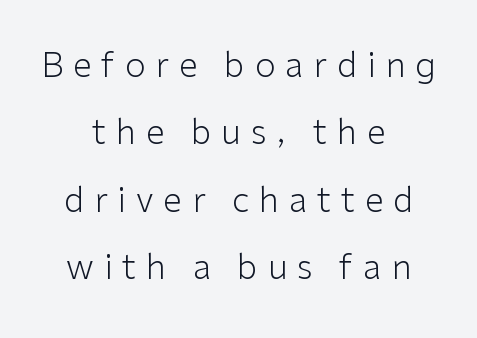
The image shows 34 px light sans-serif type, upright; set centered, loose line spacing (1.98x), unusually wide letter spacing (+0.29 em), not underlined; low stroke contrast and a medium x-height.
